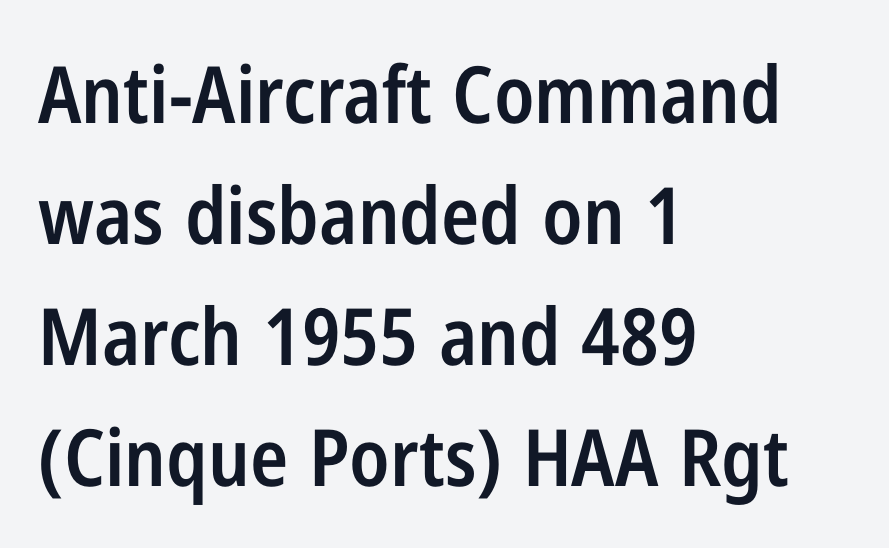
Q: Is the text bold? A: Semi-bold.
Q: Is the text italic (slanted)? A: No, it is upright.
Q: Is the typeface a serif or a sans-serif typeface? A: Sans-serif.
Q: Is the text underlined? A: No.
Q: How is the paragraph aligned? A: Left-aligned.
Q: Is the spacing between letters normal or unusually wide? A: Normal.
Q: Is the spacing between lines tight, normal or loose? A: Normal.
Q: Width (condensed, normal, or wide)? A: Condensed.
Q: Stroke contrast? A: Low.
Q: x-height? A: Medium.
Q: Monospaced? A: No.
